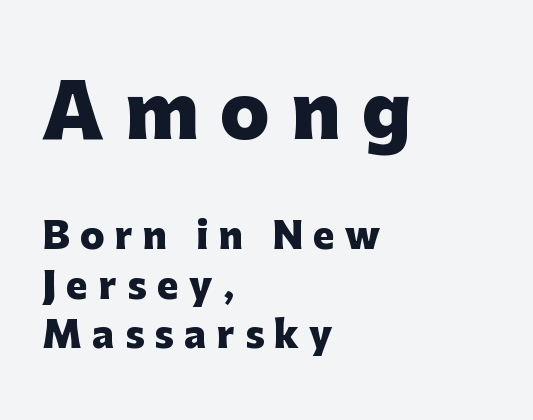
{"serif": "no", "italic": "no", "bold": "yes", "weight": "heavy", "width": "normal", "stroke_contrast": "low", "x_height": "medium", "monospaced": "no", "underline": "no", "align": "left", "line_spacing": "normal", "line_spacing_ratio": 1.38, "letter_spacing": "wide", "letter_spacing_em": 0.29, "larger_block": "first", "size_ratio": 2.03, "glyph_px": 73}
